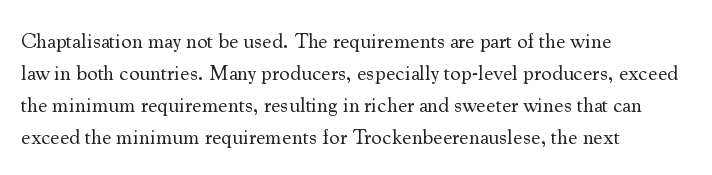
Q: Is the text bold? A: No.
Q: Is the text italic (slanted)? A: No, it is upright.
Q: Is the text underlined? A: No.
Q: How is the paragraph aligned? A: Left-aligned.
Q: Is the spacing between letters normal or unusually wide? A: Normal.
Q: Is the spacing between lines tight, normal or loose? A: Normal.
